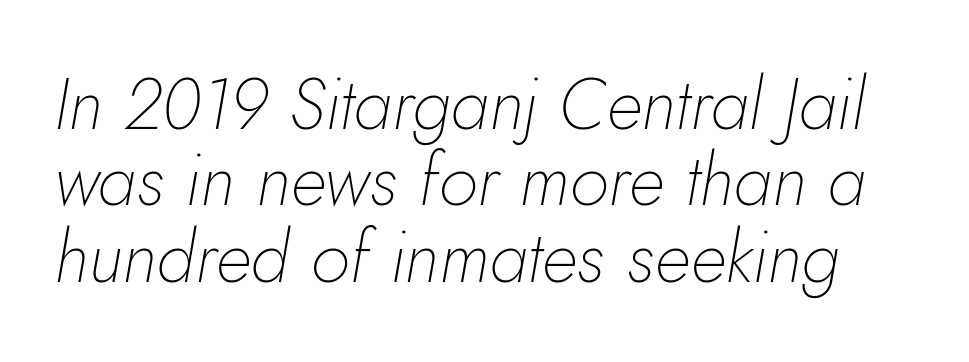
{"italic": "yes", "lean": "right", "slant_degrees": 10, "bold": "no", "weight": "thin", "width": "normal", "stroke_contrast": "low", "x_height": "small", "monospaced": "no", "underline": "no", "line_spacing": "tight", "line_spacing_ratio": 1.06, "letter_spacing": "normal", "letter_spacing_em": 0.0, "glyph_px": 72}
